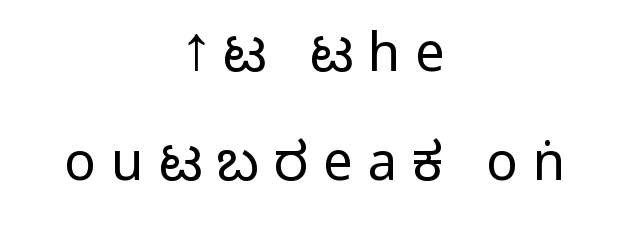
The image shows 53 px regular-weight, condensed sans-serif type, upright; set centered, loose line spacing (2.06x), unusually wide letter spacing (+0.28 em), not underlined; low stroke contrast and a large x-height.
